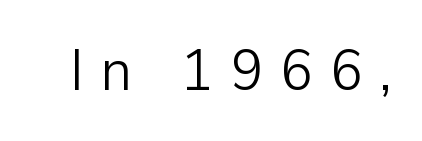
{"serif": "no", "italic": "no", "bold": "no", "weight": "light", "width": "normal", "stroke_contrast": "low", "x_height": "medium", "monospaced": "no", "underline": "no", "letter_spacing": "wide", "letter_spacing_em": 0.29, "glyph_px": 59}
